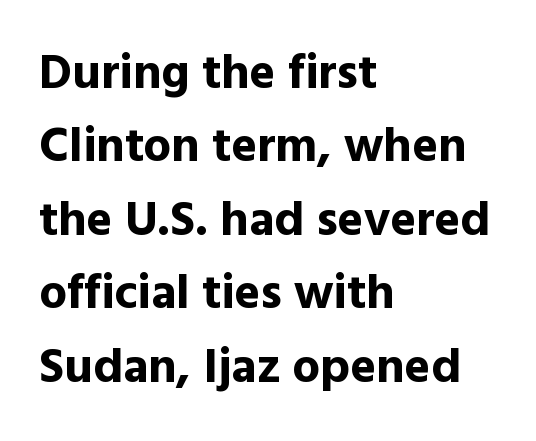
Q: Is the text bold? A: Yes.
Q: Is the text italic (slanted)? A: No, it is upright.
Q: Is the typeface a serif or a sans-serif typeface? A: Sans-serif.
Q: Is the text underlined? A: No.
Q: How is the paragraph aligned? A: Left-aligned.
Q: Is the spacing between letters normal or unusually wide? A: Normal.
Q: Is the spacing between lines tight, normal or loose? A: Normal.
Q: Width (condensed, normal, or wide)? A: Normal.
Q: x-height? A: Medium.
Q: Monospaced? A: No.
